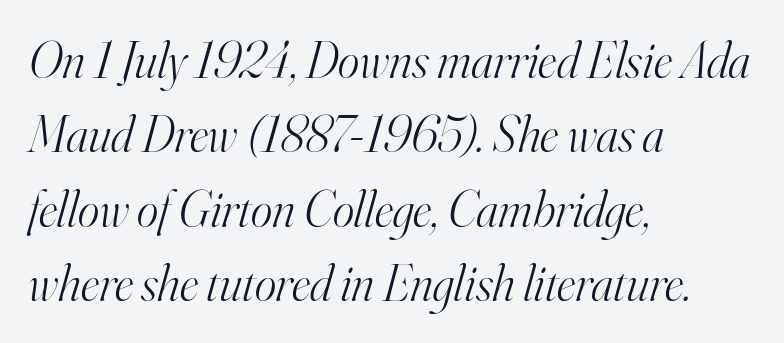
{"serif": "yes", "italic": "yes", "lean": "right", "slant_degrees": 16, "bold": "no", "weight": "light", "width": "normal", "stroke_contrast": "high", "x_height": "small", "monospaced": "no", "underline": "no", "align": "left", "line_spacing": "normal", "line_spacing_ratio": 1.46, "letter_spacing": "normal", "letter_spacing_em": 0.0, "glyph_px": 51}
